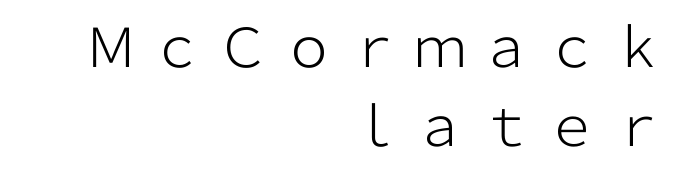
Q: Is the text bold? A: No.
Q: Is the text italic (slanted)? A: No, it is upright.
Q: Is the typeface a serif or a sans-serif typeface? A: Sans-serif.
Q: Is the text underlined? A: No.
Q: How is the paragraph aligned? A: Right-aligned.
Q: Is the spacing between letters normal or unusually wide? A: Unusually wide.
Q: Is the spacing between lines tight, normal or loose? A: Normal.
Q: Width (condensed, normal, or wide)? A: Normal.
Q: Stroke contrast? A: Low.
Q: x-height? A: Medium.
Q: Monospaced? A: No.
